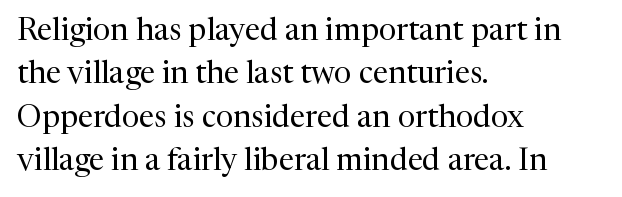
{"serif": "yes", "italic": "no", "bold": "no", "weight": "regular", "width": "normal", "stroke_contrast": "medium", "x_height": "medium", "monospaced": "no", "underline": "no", "align": "left", "line_spacing": "normal", "line_spacing_ratio": 1.4, "letter_spacing": "normal", "letter_spacing_em": 0.0, "glyph_px": 31}
